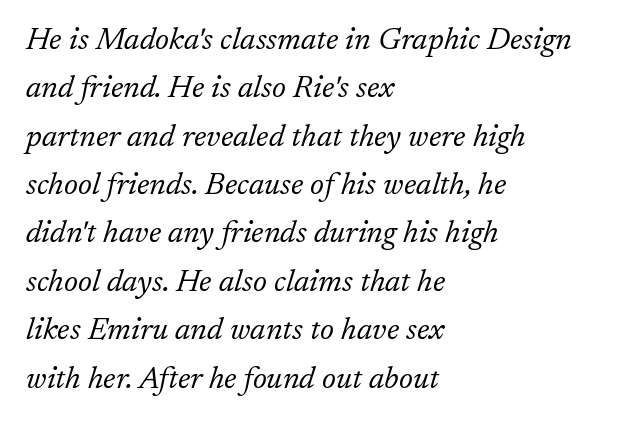
{"serif": "yes", "italic": "yes", "lean": "right", "slant_degrees": 17, "bold": "no", "weight": "light", "width": "normal", "stroke_contrast": "low", "x_height": "medium", "monospaced": "no", "underline": "no", "align": "left", "line_spacing": "normal", "line_spacing_ratio": 1.56, "letter_spacing": "normal", "letter_spacing_em": 0.0, "glyph_px": 31}
